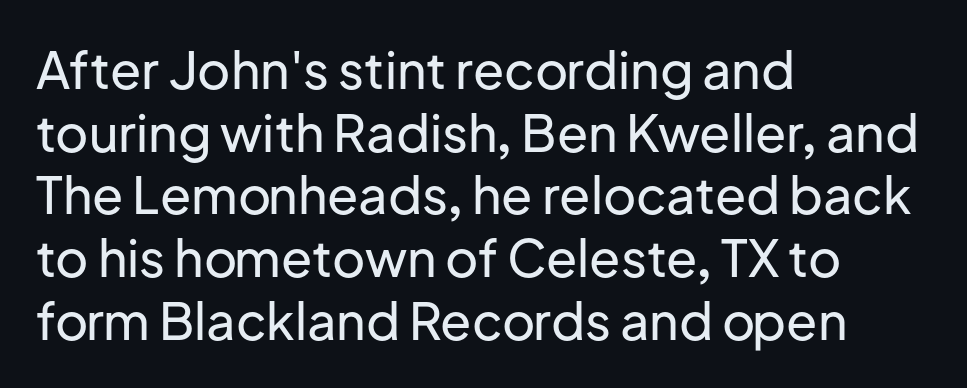
The passage shown is typed in a proportional face where columns would drift. Does the lettering tilt? It doesn't — this is upright. This sample is left-justified, so line endings fall wherever the words run out. No extra tracking has been applied to these lines. Only glyphs here, with clear space below each row. Serifs: no, the terminals of the letterforms are clean.
